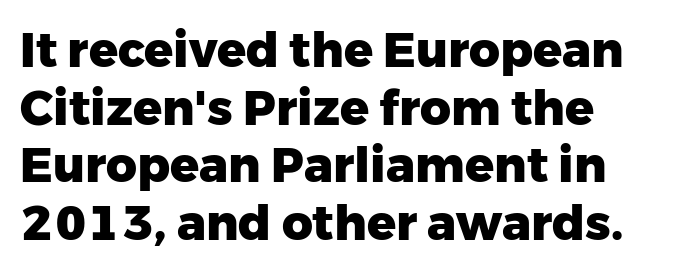
Q: Is the text bold? A: Yes.
Q: Is the text italic (slanted)? A: No, it is upright.
Q: Is the typeface a serif or a sans-serif typeface? A: Sans-serif.
Q: Is the text underlined? A: No.
Q: Is the spacing between letters normal or unusually wide? A: Normal.
Q: Width (condensed, normal, or wide)? A: Normal.
Q: Stroke contrast? A: Low.
Q: x-height? A: Medium.
Q: Monospaced? A: No.
